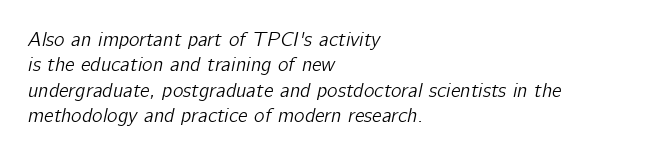
{"italic": "yes", "lean": "right", "slant_degrees": 12, "underline": "no", "align": "left", "line_spacing": "normal", "line_spacing_ratio": 1.27, "letter_spacing": "normal", "letter_spacing_em": 0.0, "glyph_px": 20}
